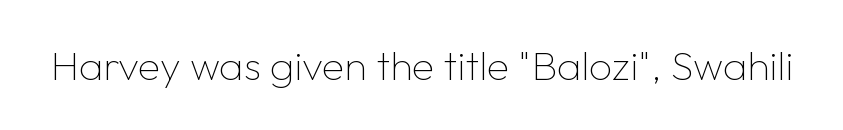
{"serif": "no", "italic": "no", "bold": "no", "weight": "thin", "width": "normal", "stroke_contrast": "low", "x_height": "medium", "monospaced": "no", "underline": "no", "letter_spacing": "normal", "letter_spacing_em": 0.0, "glyph_px": 41}
